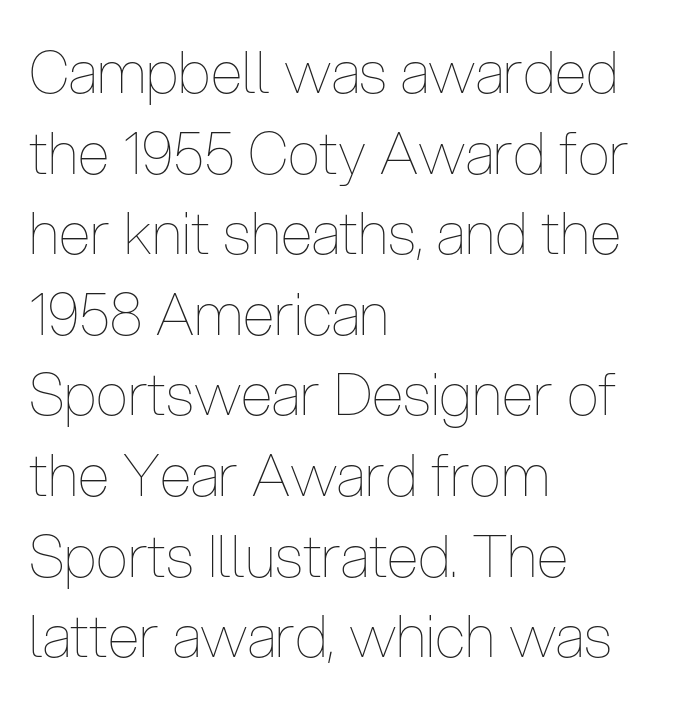
The image shows 58 px thin, condensed type, upright; set left-aligned, normal line spacing (1.39x), normal letter spacing, not underlined; low stroke contrast and a medium x-height.
